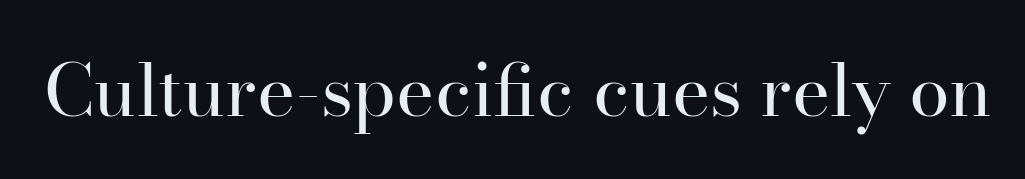
The image shows 73 px regular-weight serif type, upright; set normal letter spacing, not underlined; high stroke contrast and a small x-height.
